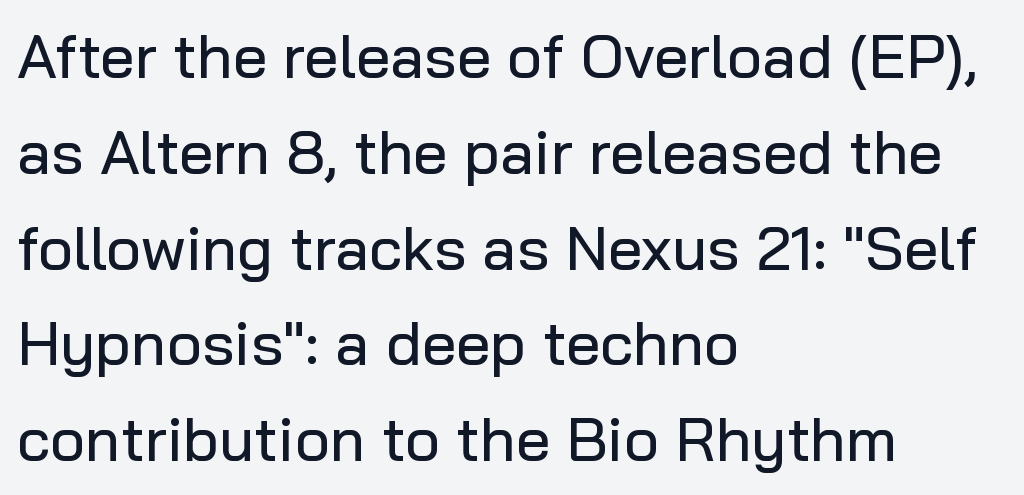
{"serif": "no", "italic": "no", "width": "normal", "stroke_contrast": "low", "x_height": "medium", "monospaced": "no", "underline": "no", "align": "left", "line_spacing": "normal", "line_spacing_ratio": 1.57, "letter_spacing": "normal", "letter_spacing_em": 0.0, "glyph_px": 61}
